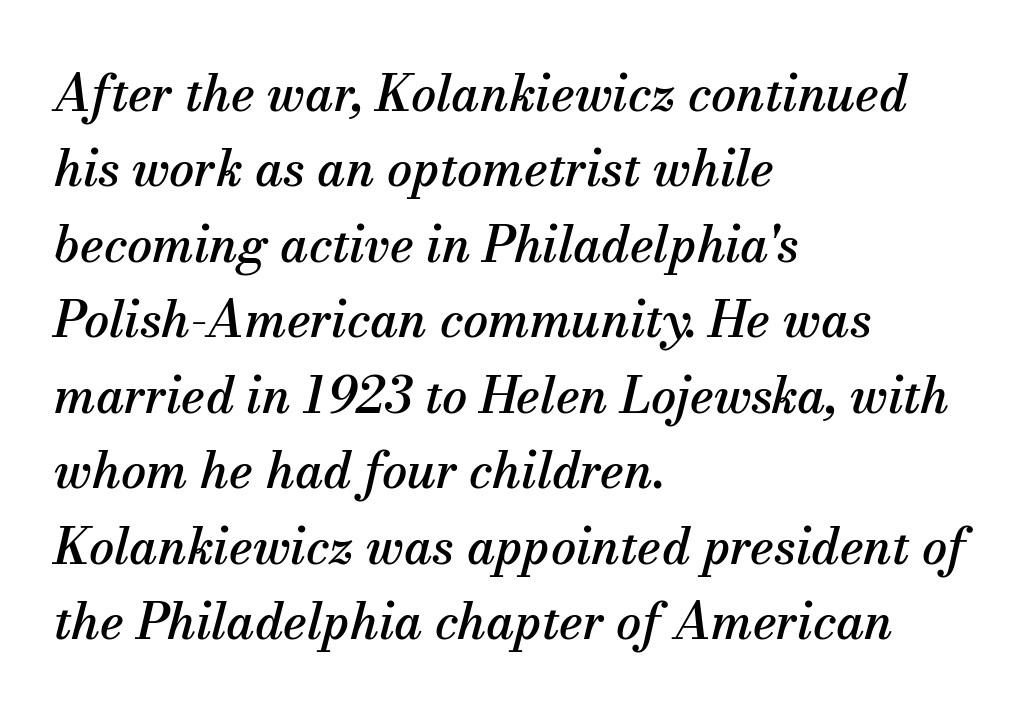
The image shows 50 px serif type, italic (leaning right); set left-aligned, normal line spacing (1.51x), normal letter spacing, not underlined; medium stroke contrast and a small x-height.
